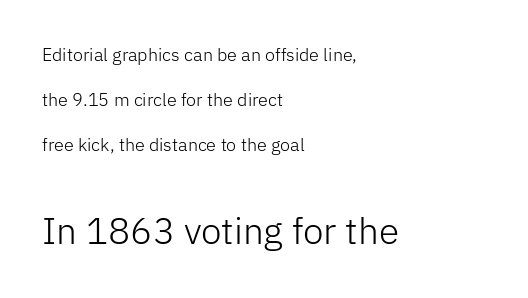
{"serif": "no", "italic": "no", "bold": "no", "weight": "light", "width": "normal", "stroke_contrast": "low", "x_height": "medium", "monospaced": "no", "underline": "no", "align": "left", "line_spacing": "loose", "line_spacing_ratio": 2.49, "letter_spacing": "normal", "letter_spacing_em": 0.0, "larger_block": "second", "size_ratio": 2.06, "glyph_px": 37}
